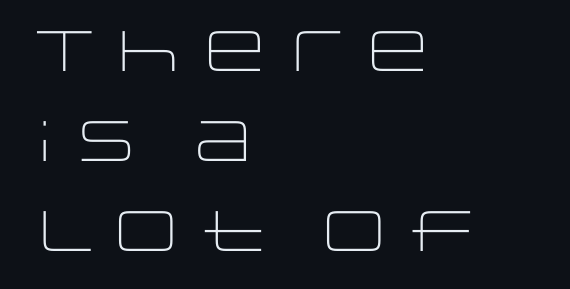
{"serif": "no", "italic": "no", "bold": "no", "weight": "light", "width": "wide", "stroke_contrast": "low", "x_height": "large", "monospaced": "no", "underline": "no", "align": "left", "line_spacing": "normal", "line_spacing_ratio": 1.58, "letter_spacing": "normal", "letter_spacing_em": 0.0, "glyph_px": 57}
